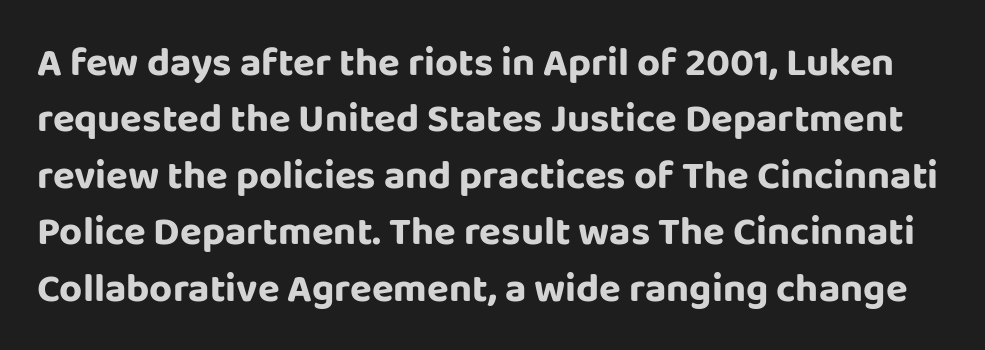
The image shows 40 px sans-serif type, upright; set normal line spacing (1.41x), normal letter spacing, not underlined; low stroke contrast and a large x-height.
